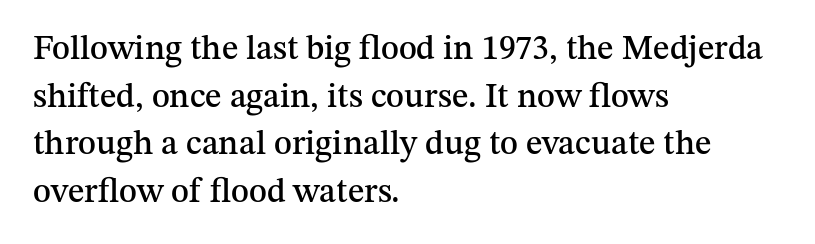
{"serif": "yes", "italic": "no", "width": "normal", "stroke_contrast": "medium", "x_height": "medium", "monospaced": "no", "underline": "no", "align": "left", "line_spacing": "normal", "line_spacing_ratio": 1.4, "letter_spacing": "normal", "letter_spacing_em": 0.0, "glyph_px": 34}
